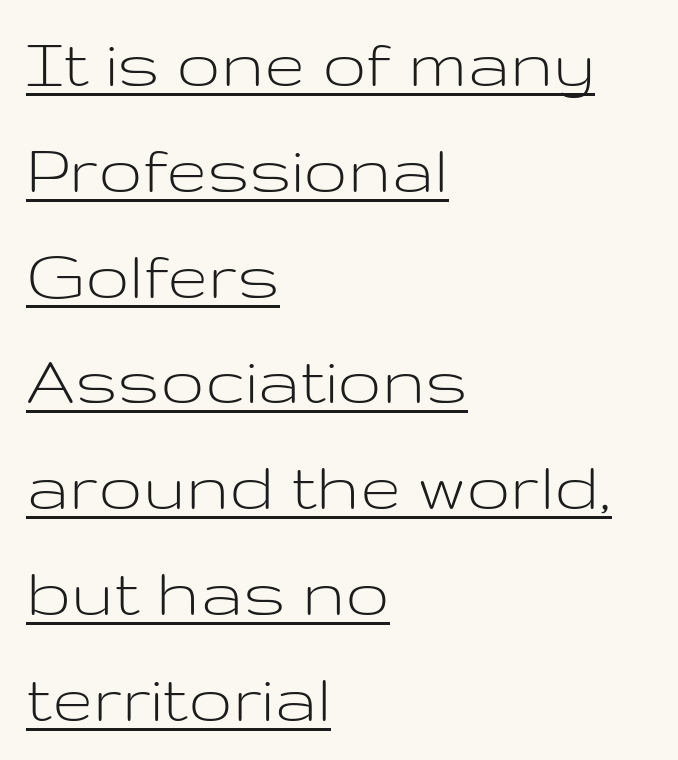
{"serif": "no", "italic": "no", "bold": "no", "weight": "light", "width": "wide", "stroke_contrast": "low", "x_height": "medium", "monospaced": "no", "underline": "yes", "align": "left", "line_spacing": "normal", "line_spacing_ratio": 1.43, "letter_spacing": "normal", "letter_spacing_em": 0.0, "glyph_px": 74}
